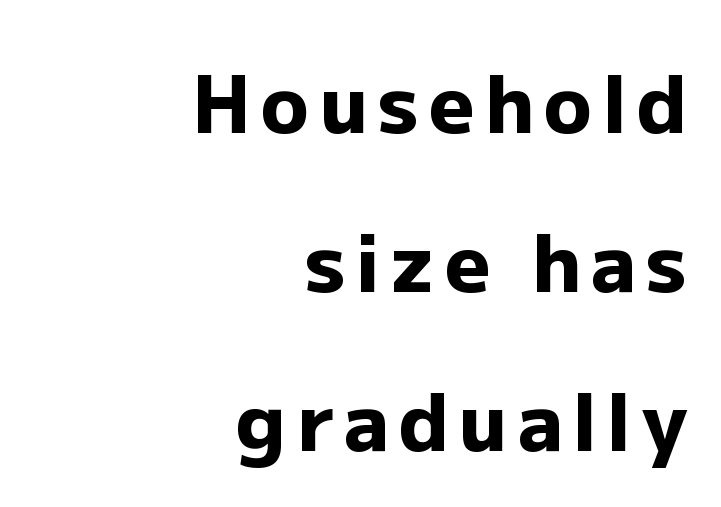
{"serif": "no", "italic": "no", "bold": "yes", "weight": "heavy", "width": "normal", "stroke_contrast": "low", "x_height": "medium", "monospaced": "no", "underline": "no", "align": "right", "line_spacing": "loose", "line_spacing_ratio": 2.01, "glyph_px": 79}
